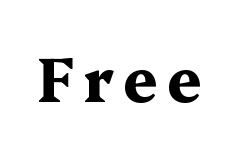
The face used here has the dense, thick strokes of a bold. Italic? Not at all — the glyphs are vertical. Serif or sans? Serif — the stroke terminals have little feet. Bare-footed words on every line. Spacing verdict: proportional, widths tailored to each character.
